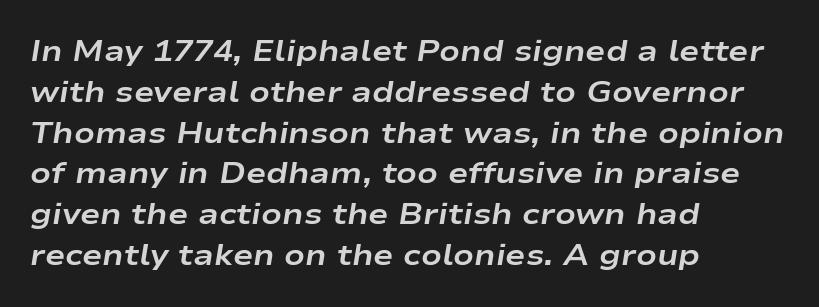
The image shows 30 px bold, wide type, italic (leaning right); set left-aligned, normal line spacing (1.36x), normal letter spacing, not underlined; low stroke contrast and a medium x-height.
